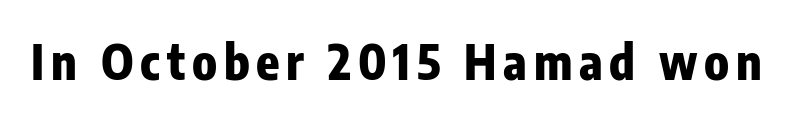
{"serif": "no", "italic": "no", "bold": "yes", "weight": "heavy", "width": "condensed", "stroke_contrast": "low", "x_height": "medium", "monospaced": "no", "underline": "no", "glyph_px": 48}
